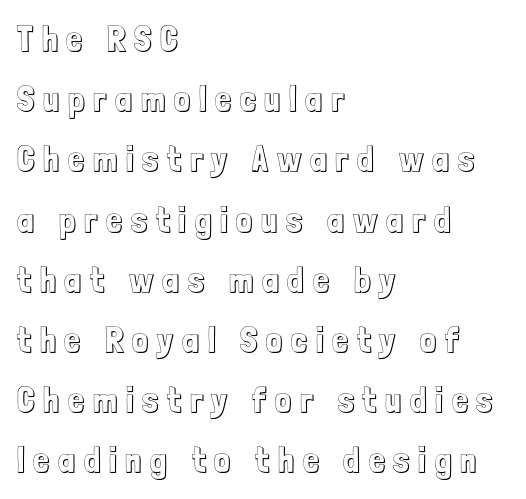
The paragraph shown leans on its left margin. The typography opts for an upright posture over an oblique one. These lines have a slow, spaced-out rhythm from letter to letter. Underlining? Definitely not there. The passage shown is typed in a proportional face where columns would drift.
